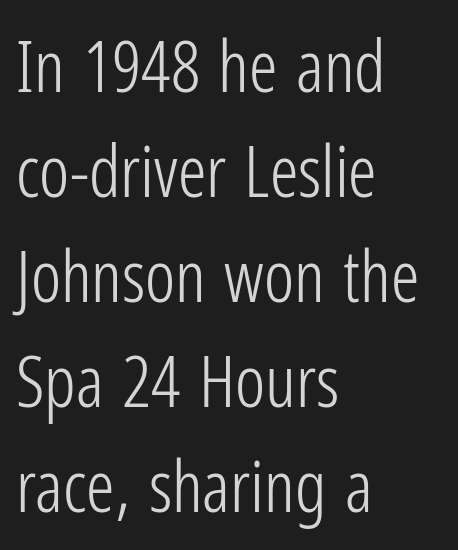
{"serif": "no", "italic": "no", "bold": "no", "weight": "light", "width": "condensed", "stroke_contrast": "low", "x_height": "medium", "monospaced": "no", "underline": "no", "align": "left", "line_spacing": "normal", "line_spacing_ratio": 1.48, "letter_spacing": "normal", "letter_spacing_em": 0.0, "glyph_px": 71}
